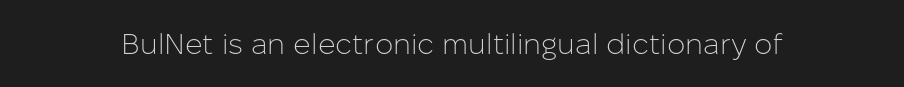
The image shows 29 px light sans-serif type, upright; set normal letter spacing, not underlined; low stroke contrast and a medium x-height.
